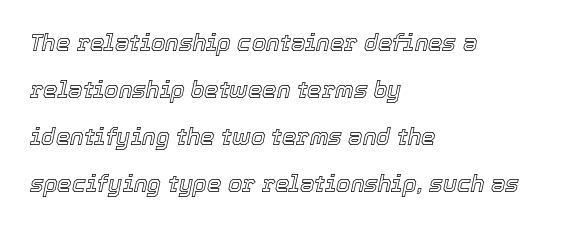
{"italic": "yes", "lean": "right", "slant_degrees": 12, "underline": "no", "align": "left", "line_spacing": "loose", "line_spacing_ratio": 2.05, "letter_spacing": "normal", "letter_spacing_em": 0.0, "glyph_px": 23}
